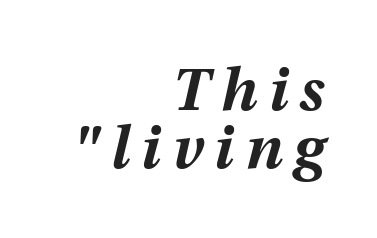
The image shows 59 px bold type, italic (leaning right); set right-aligned, tight line spacing (0.98x), not underlined; medium stroke contrast and a medium x-height.
